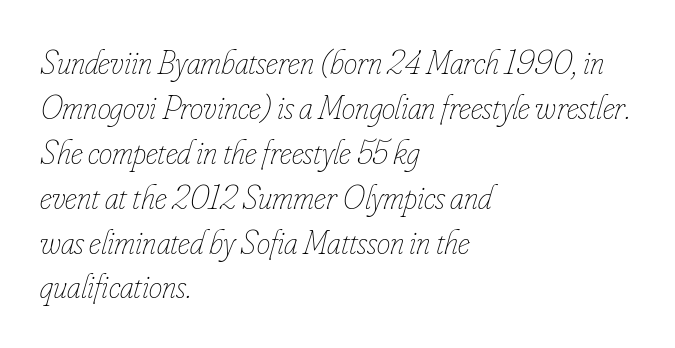
Compared with ordinary roman type, these characters are visibly tilted. The area under the type is left untouched. Nothing unusual about the tracking: characters are spaced as the font intends. A typesetter would call this proportional, since set widths differ per character.
